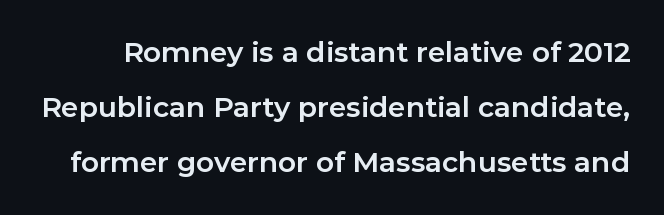
{"serif": "no", "italic": "no", "bold": "yes", "weight": "bold", "width": "normal", "stroke_contrast": "low", "x_height": "medium", "monospaced": "no", "underline": "no", "line_spacing": "loose", "line_spacing_ratio": 1.97, "letter_spacing": "normal", "letter_spacing_em": 0.0, "glyph_px": 28}
